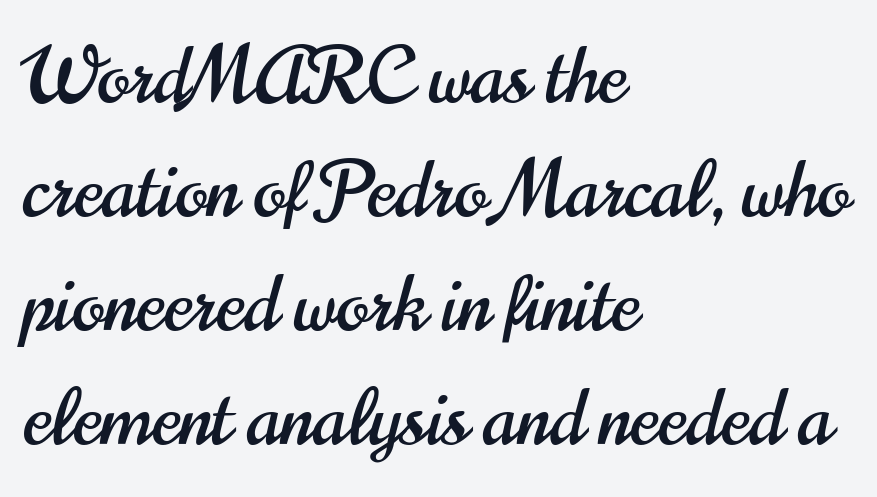
This sample is left-justified, so line endings fall wherever the words run out. Typographically, this falls in the sans-serif category. The face used here is rendered with its standard letterfit. Leading: standard. Descenders hang freely into open space.
